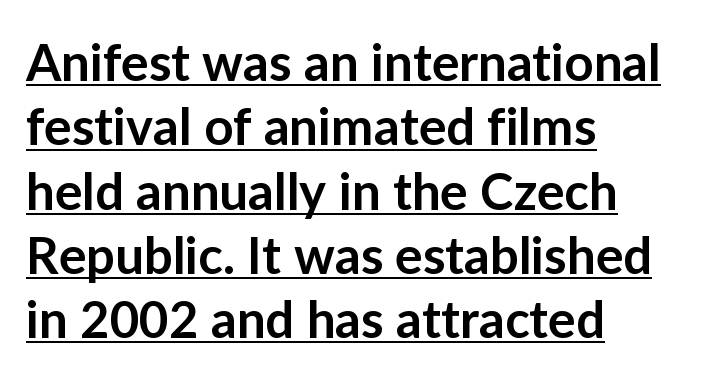
Here the designer chose a conventional face with non-uniform glyph widths. The designer left line spacing at the default. Nope, no serifs anywhere on these letters. I'd describe the lettering as semibold — firm but not a full bold. This rendering uses left alignment, leaving the right contour irregular.
